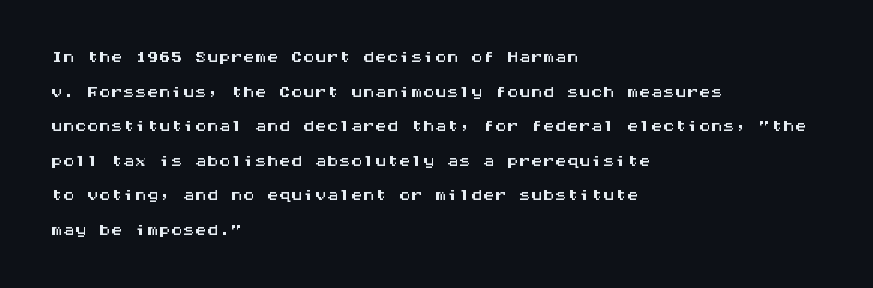
Q: Is the text italic (slanted)? A: No, it is upright.
Q: Is the text underlined? A: No.
Q: How is the paragraph aligned? A: Left-aligned.
Q: Is the spacing between letters normal or unusually wide? A: Normal.
Q: Is the spacing between lines tight, normal or loose? A: Normal.
